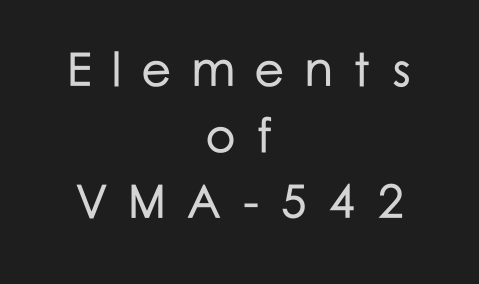
Every row of glyphs is offset so its center matches the block's center. The letterforms stand isolated, each surrounded by extra space. The line-height multiplier appears to be the usual default. The specimen omits any rule beneath the text block's lines.
